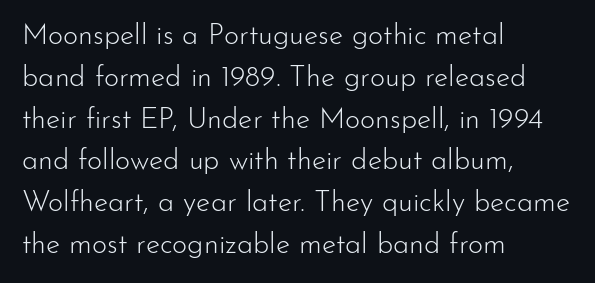
Q: Is the text bold? A: No.
Q: Is the text italic (slanted)? A: No, it is upright.
Q: Is the typeface a serif or a sans-serif typeface? A: Sans-serif.
Q: Is the text underlined? A: No.
Q: How is the paragraph aligned? A: Left-aligned.
Q: Is the spacing between letters normal or unusually wide? A: Normal.
Q: Is the spacing between lines tight, normal or loose? A: Normal.
Q: Width (condensed, normal, or wide)? A: Normal.
Q: Stroke contrast? A: Low.
Q: x-height? A: Small.
Q: Monospaced? A: No.
